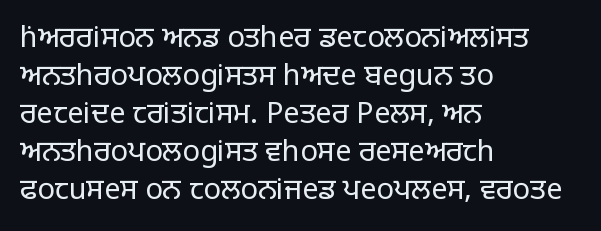
Q: Is the text bold? A: No.
Q: Is the text italic (slanted)? A: No, it is upright.
Q: Is the typeface a serif or a sans-serif typeface? A: Sans-serif.
Q: Is the text underlined? A: No.
Q: How is the paragraph aligned? A: Left-aligned.
Q: Is the spacing between letters normal or unusually wide? A: Normal.
Q: Is the spacing between lines tight, normal or loose? A: Normal.
Q: Width (condensed, normal, or wide)? A: Normal.
Q: Stroke contrast? A: Low.
Q: x-height? A: Large.
Q: Monospaced? A: No.
